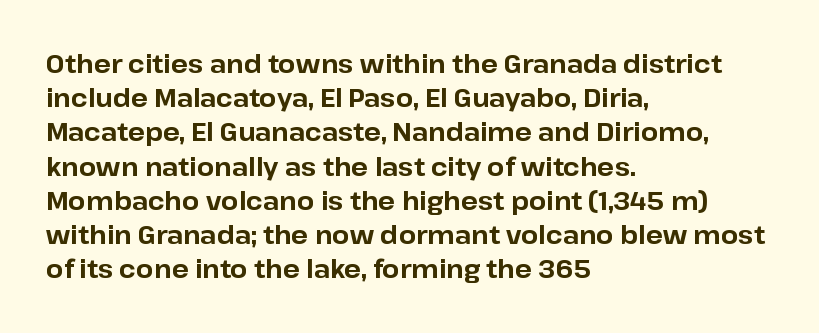
Q: Is the text bold? A: Yes.
Q: Is the text italic (slanted)? A: No, it is upright.
Q: Is the text underlined? A: No.
Q: How is the paragraph aligned? A: Left-aligned.
Q: Is the spacing between letters normal or unusually wide? A: Normal.
Q: Is the spacing between lines tight, normal or loose? A: Normal.
